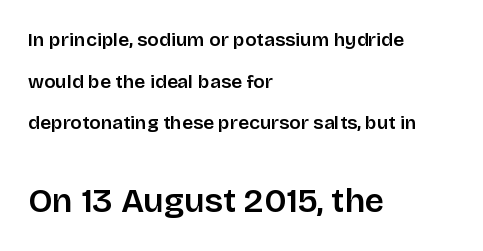
The image shows 34 px sans-serif type, upright; set left-aligned, loose line spacing (2.19x), normal letter spacing, not underlined; the second (bottom) block is 1.79x larger; low stroke contrast and a large x-height.
